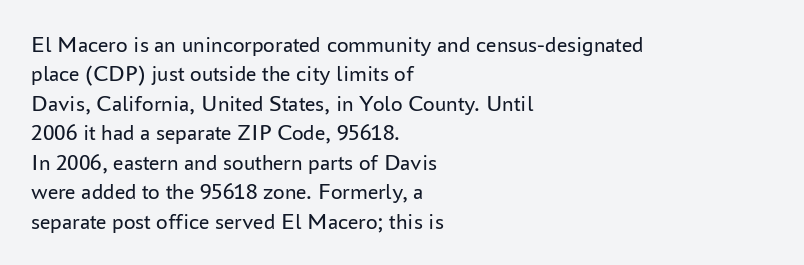
Q: Is the text bold? A: No.
Q: Is the text italic (slanted)? A: No, it is upright.
Q: Is the text underlined? A: No.
Q: How is the paragraph aligned? A: Left-aligned.
Q: Is the spacing between letters normal or unusually wide? A: Normal.
Q: Is the spacing between lines tight, normal or loose? A: Normal.
